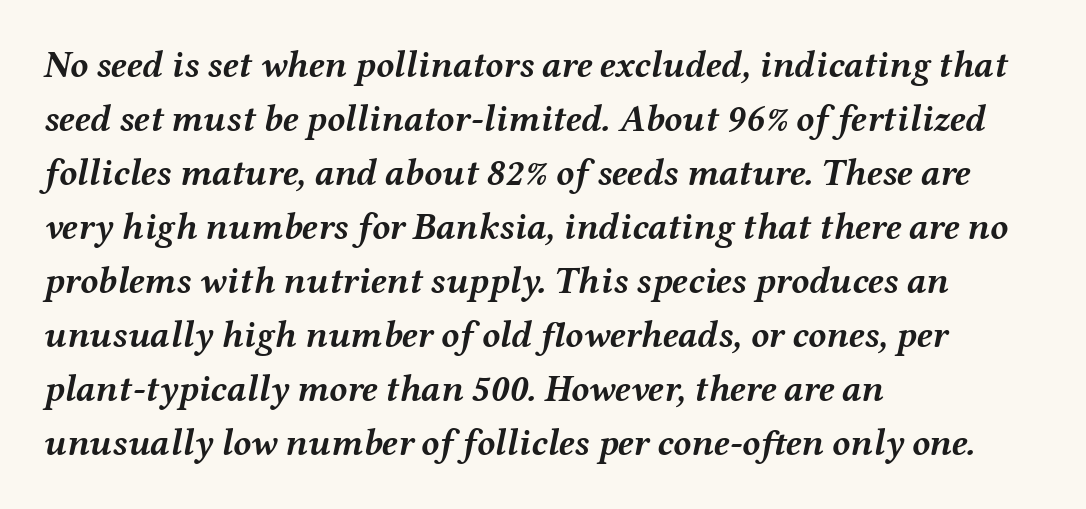
Caption: multi-line text, flush left, ragged right. The letters are bold, with thick, heavy strokes. The foot of each line stays bare and open. Posture: slanted.
